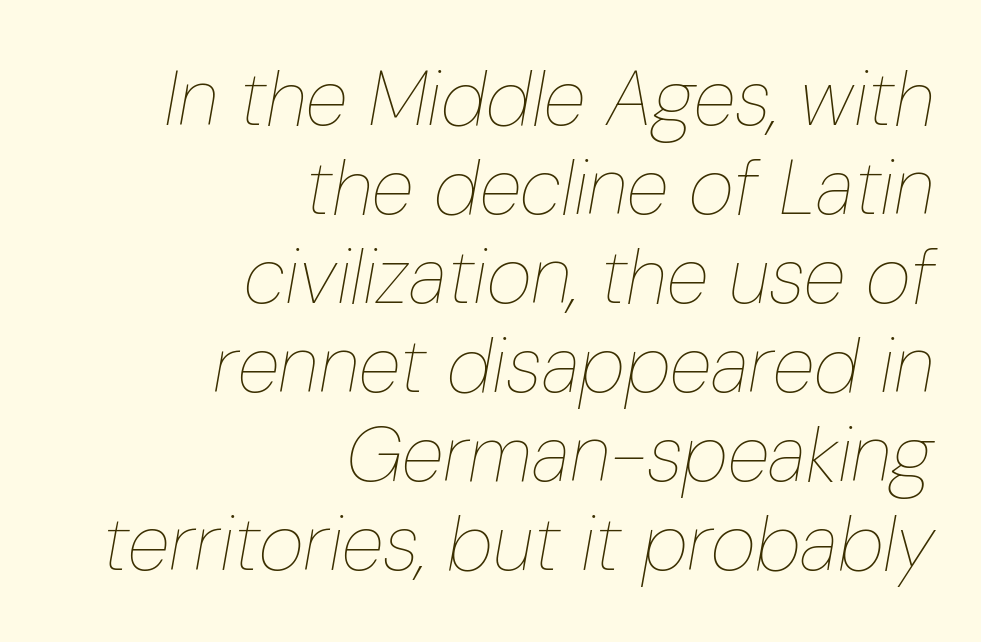
Think standard paragraph weight, or any step lighter than that. The passage shown is not underscored anywhere. Compared with ordinary roman type, these characters are visibly tilted. Inter-character spacing is left at the font's built-in metrics. Successive baselines arrive quickly, one right under another. Each letter keeps its own natural width here, so spacing adapts to shape.
